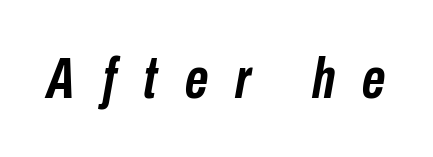
Q: Is the text bold? A: Yes.
Q: Is the text italic (slanted)? A: Yes, it leans right by about 10 degrees.
Q: Is the text underlined? A: No.
Q: Is the spacing between letters normal or unusually wide? A: Unusually wide.
Q: Width (condensed, normal, or wide)? A: Condensed.
Q: Stroke contrast? A: Low.
Q: x-height? A: Medium.
Q: Monospaced? A: No.
